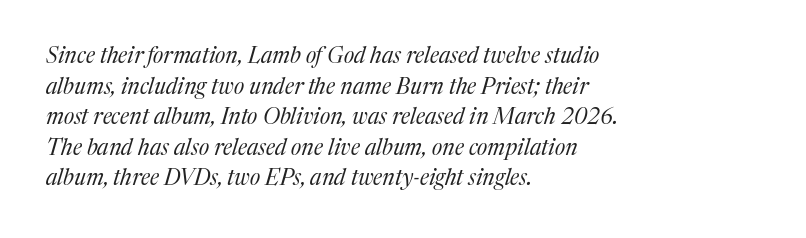
A bare baseline throughout the passage. This reads as an unemphasized weight, regular at the heaviest. Letter spacing: default. This rendering uses left alignment, leaving the right contour irregular. Whoever set this chose a conventional vertical rhythm. Is the type slanted? Yes — the strokes lean at a clear angle.
